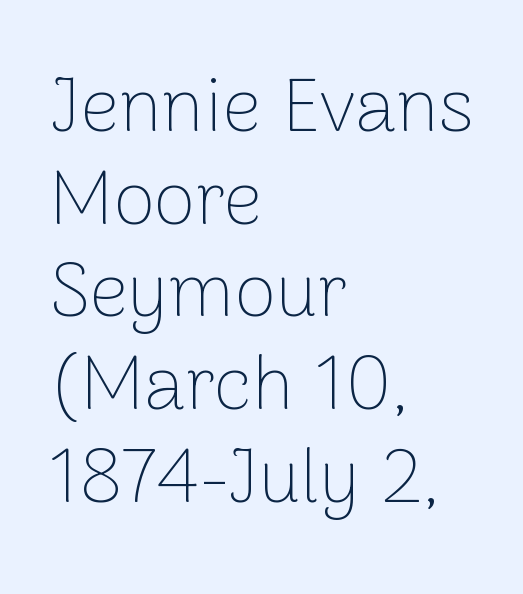
{"serif": "no", "italic": "no", "bold": "no", "weight": "thin", "width": "normal", "stroke_contrast": "low", "x_height": "medium", "monospaced": "no", "underline": "no", "align": "left", "line_spacing_ratio": 1.22, "letter_spacing": "normal", "letter_spacing_em": 0.0, "glyph_px": 76}
